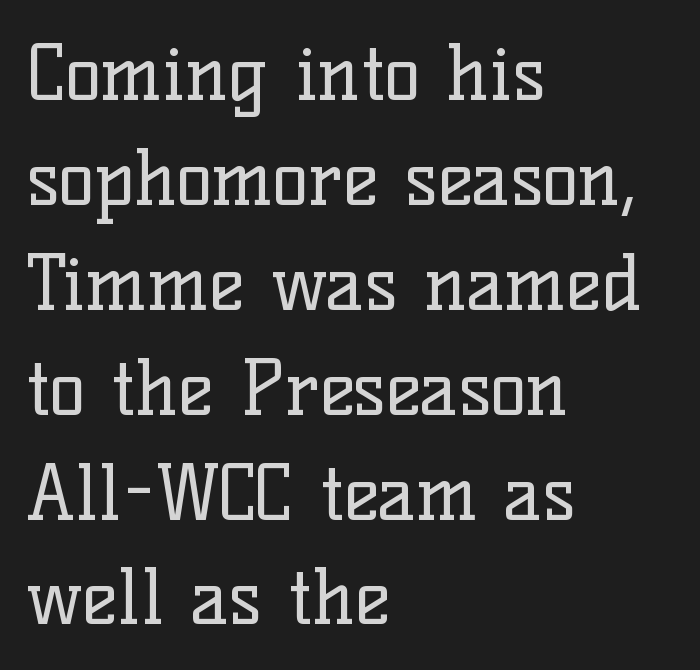
{"serif": "yes", "italic": "no", "bold": "no", "weight": "regular", "width": "normal", "stroke_contrast": "low", "x_height": "medium", "monospaced": "no", "underline": "no", "align": "left", "line_spacing": "normal", "line_spacing_ratio": 1.38, "letter_spacing": "normal", "letter_spacing_em": 0.0, "glyph_px": 76}
